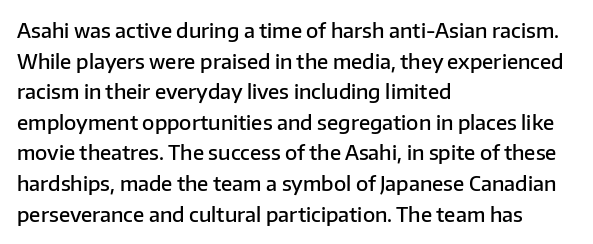
{"italic": "no", "bold": "semi", "underline": "no", "align": "left", "line_spacing": "normal", "line_spacing_ratio": 1.53, "letter_spacing": "normal", "letter_spacing_em": 0.0, "glyph_px": 20}
